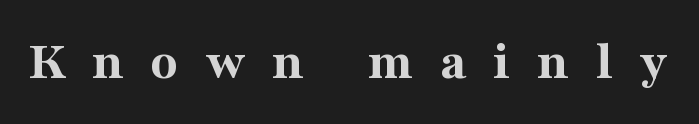
Q: Is the text bold? A: Yes.
Q: Is the text italic (slanted)? A: No, it is upright.
Q: Is the typeface a serif or a sans-serif typeface? A: Serif.
Q: Is the text underlined? A: No.
Q: Is the spacing between letters normal or unusually wide? A: Unusually wide.
Q: Width (condensed, normal, or wide)? A: Normal.
Q: Stroke contrast? A: Medium.
Q: x-height? A: Medium.
Q: Monospaced? A: No.
